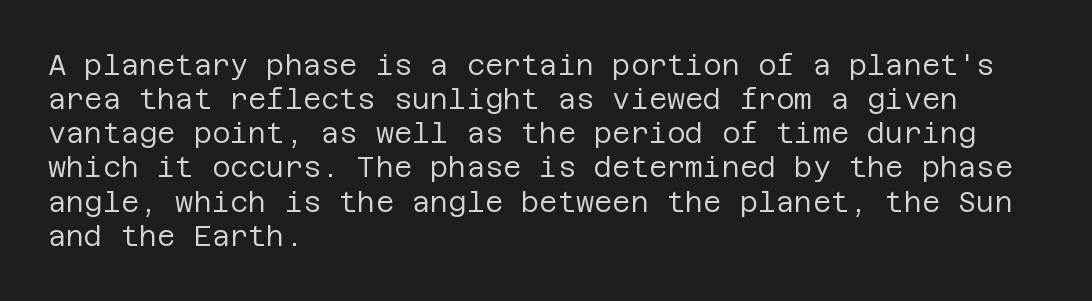
The image shows 28 px regular-weight sans-serif type, upright; set left-aligned, line spacing 1.22x, normal letter spacing, not underlined; low stroke contrast and a large x-height.
